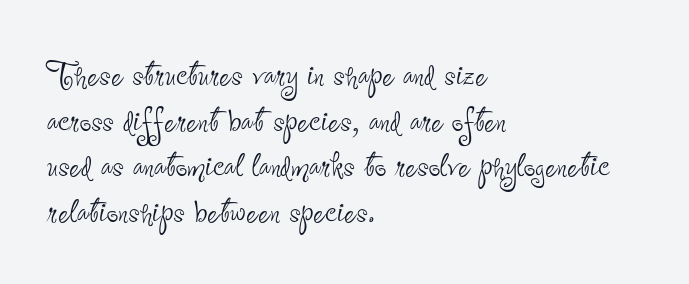
Q: Is the text bold? A: No.
Q: Is the text italic (slanted)? A: Yes.
Q: Is the typeface a serif or a sans-serif typeface? A: Sans-serif.
Q: Is the text underlined? A: No.
Q: How is the paragraph aligned? A: Left-aligned.
Q: Is the spacing between letters normal or unusually wide? A: Normal.
Q: Is the spacing between lines tight, normal or loose? A: Tight.
Q: Width (condensed, normal, or wide)? A: Condensed.
Q: Stroke contrast? A: Low.
Q: x-height? A: Small.
Q: Monospaced? A: No.
